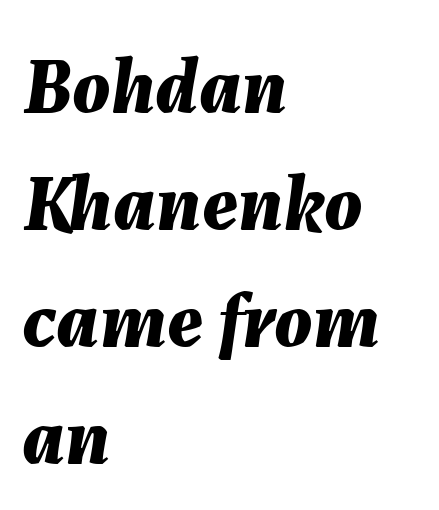
The image shows 79 px bold type, italic (leaning right); set left-aligned, normal line spacing (1.48x), normal letter spacing, not underlined; medium stroke contrast and a medium x-height.
